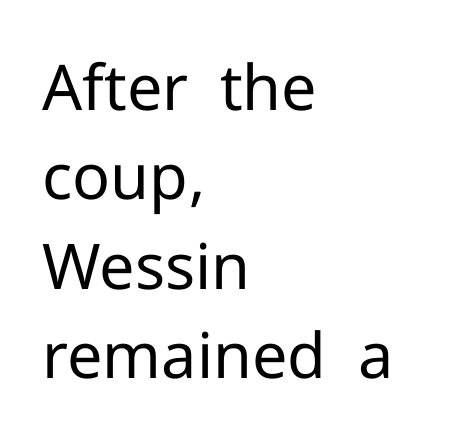
{"serif": "no", "italic": "no", "bold": "no", "weight": "regular", "width": "normal", "stroke_contrast": "low", "x_height": "medium", "monospaced": "no", "underline": "no", "align": "left", "line_spacing": "normal", "line_spacing_ratio": 1.42, "letter_spacing": "normal", "letter_spacing_em": 0.0, "glyph_px": 63}
